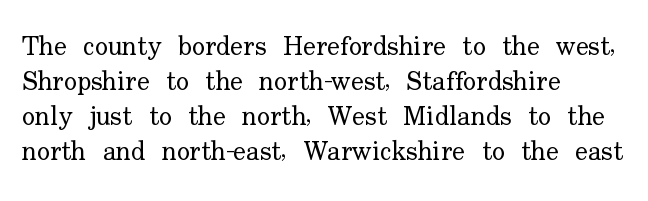
Style check: upright. Plain, unruled lines of type. The paragraph has a hard left edge and a soft right edge. This rendering leaves character spacing at its baseline value. A typesetter would call this leading conventional body-copy spacing. These glyphs show unthickened strokes, regular width or finer.
